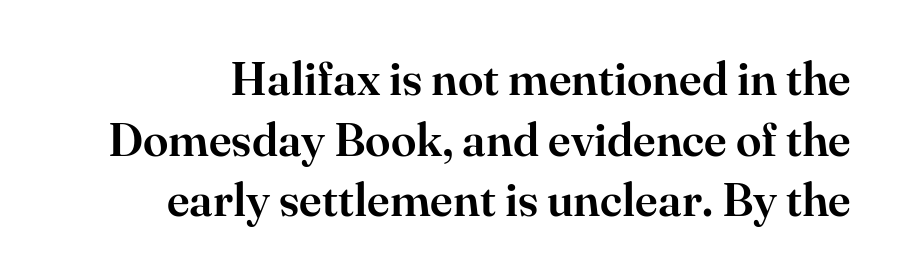
{"serif": "yes", "italic": "no", "width": "normal", "stroke_contrast": "high", "x_height": "small", "monospaced": "no", "underline": "no", "line_spacing": "normal", "line_spacing_ratio": 1.32, "letter_spacing": "normal", "letter_spacing_em": 0.0, "glyph_px": 46}
